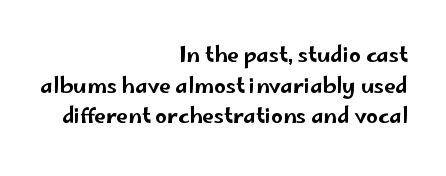
{"italic": "no", "underline": "no", "align": "right", "line_spacing": "normal", "line_spacing_ratio": 1.46, "letter_spacing": "normal", "letter_spacing_em": 0.0, "glyph_px": 21}
